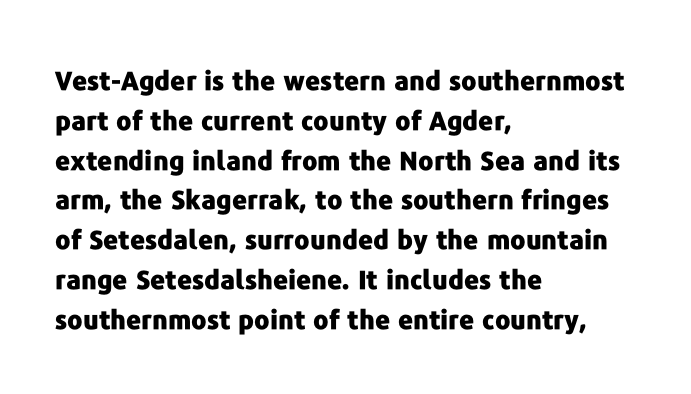
The image shows 26 px bold type, upright; set left-aligned, normal line spacing (1.53x), normal letter spacing, not underlined.
